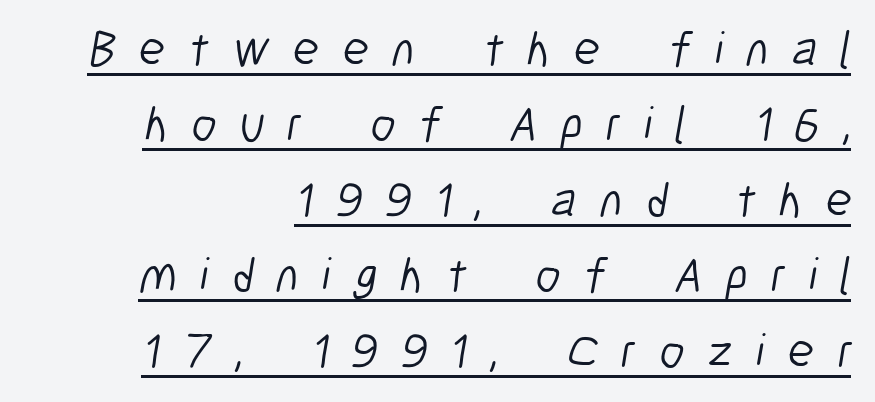
Q: Is the text bold? A: No.
Q: Is the typeface a serif or a sans-serif typeface? A: Sans-serif.
Q: Is the text underlined? A: Yes.
Q: How is the paragraph aligned? A: Right-aligned.
Q: Is the spacing between letters normal or unusually wide? A: Unusually wide.
Q: Is the spacing between lines tight, normal or loose? A: Normal.
Q: Width (condensed, normal, or wide)? A: Condensed.
Q: Stroke contrast? A: Low.
Q: x-height? A: Medium.
Q: Monospaced? A: No.
